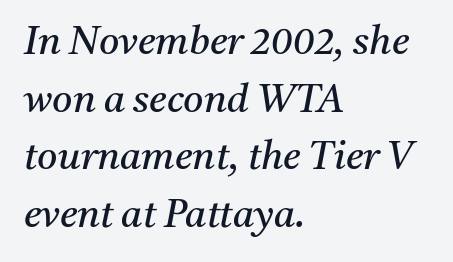
Q: Is the text bold? A: No.
Q: Is the text italic (slanted)? A: Yes, it leans right by about 11 degrees.
Q: Is the typeface a serif or a sans-serif typeface? A: Serif.
Q: Is the text underlined? A: No.
Q: How is the paragraph aligned? A: Left-aligned.
Q: Is the spacing between letters normal or unusually wide? A: Normal.
Q: Is the spacing between lines tight, normal or loose? A: Normal.
Q: Width (condensed, normal, or wide)? A: Normal.
Q: Stroke contrast? A: Medium.
Q: x-height? A: Medium.
Q: Monospaced? A: No.
